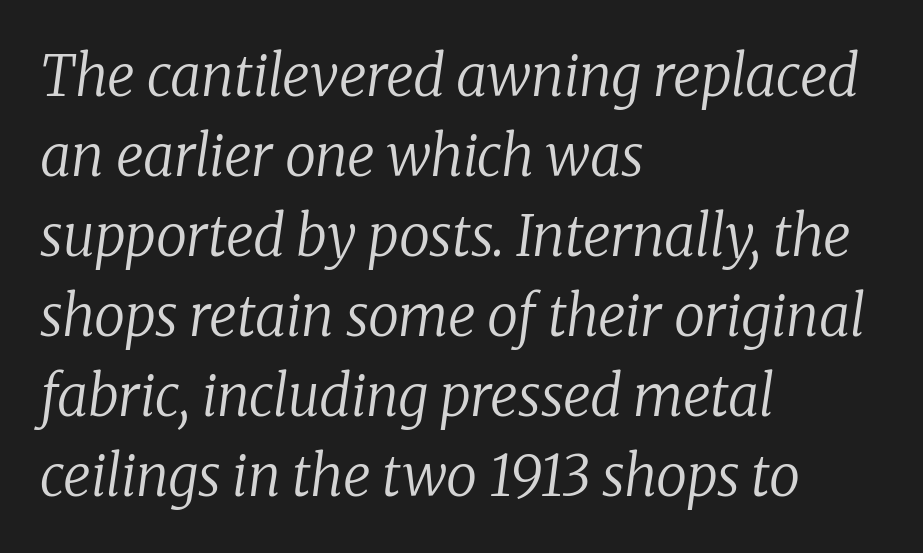
Each word holds together tightly as a unit, with standard inter-letter gaps. An italicized treatment has been applied to the whole sample. Leading: standard. No chunkiness to these letters — they're not bold.
